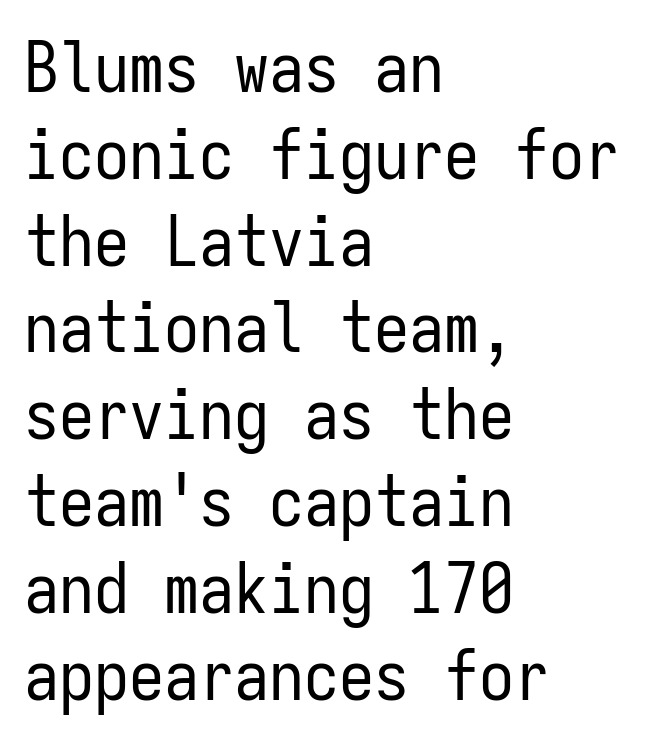
The image shows 70 px regular-weight, condensed sans-serif type, upright, monospaced; set left-aligned, line spacing 1.24x, normal letter spacing, not underlined; low stroke contrast and a medium x-height.
